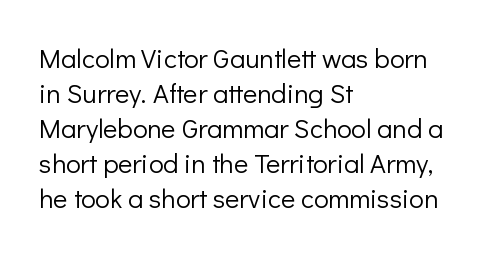
The image shows 27 px text type, upright; set left-aligned, normal line spacing (1.3x), normal letter spacing, not underlined.
